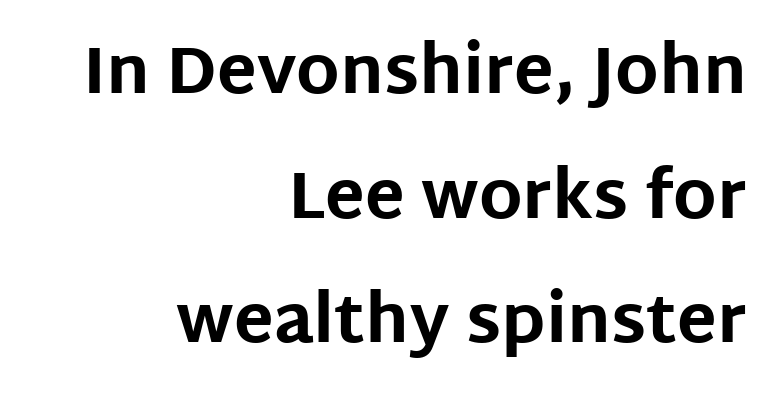
What stands out about the letter spacing? Nothing — it is the standard amount. Just letters on the line, the space beneath them empty. Grotesque or geometric, the face here clearly has no serifs. The lettering stays uniformly vertical, giving the passage a roman look.
